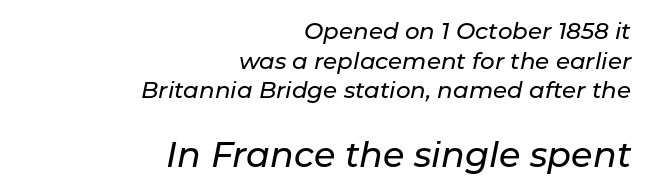
The line texture is even and compact thanks to regular tracking. The letters are slanted; this is an italic face. Regarding leading, the lines here are spaced in the standard way. Top chunk: small. Bottom chunk: large. Underlining? Definitely not there. Each letter keeps its own natural width here, so spacing adapts to shape.
